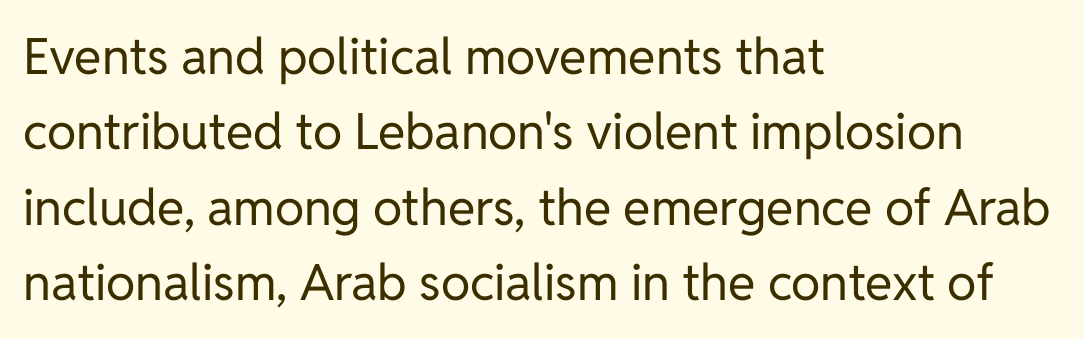
The image shows 50 px regular-weight sans-serif type, upright; set left-aligned, normal line spacing (1.51x), normal letter spacing, not underlined; low stroke contrast and a medium x-height.
